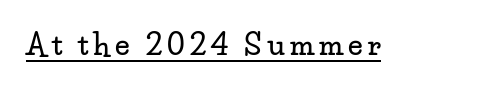
{"serif": "yes", "italic": "no", "width": "wide", "stroke_contrast": "low", "x_height": "small", "monospaced": "no", "underline": "yes", "glyph_px": 29}
